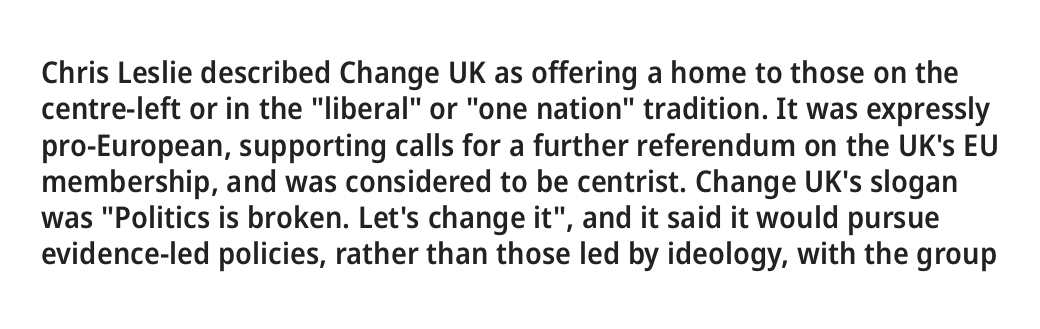
The image shows 30 px semibold sans-serif type, upright; set line spacing 1.21x, normal letter spacing, not underlined; low stroke contrast and a medium x-height.
